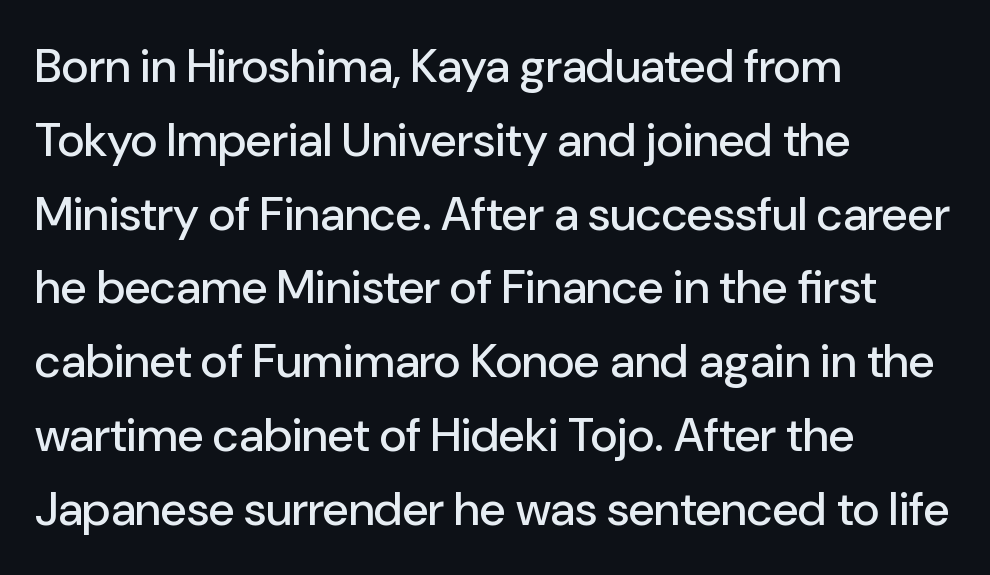
The image shows 47 px sans-serif type, upright; set left-aligned, normal line spacing (1.57x), normal letter spacing, not underlined; low stroke contrast and a medium x-height.
